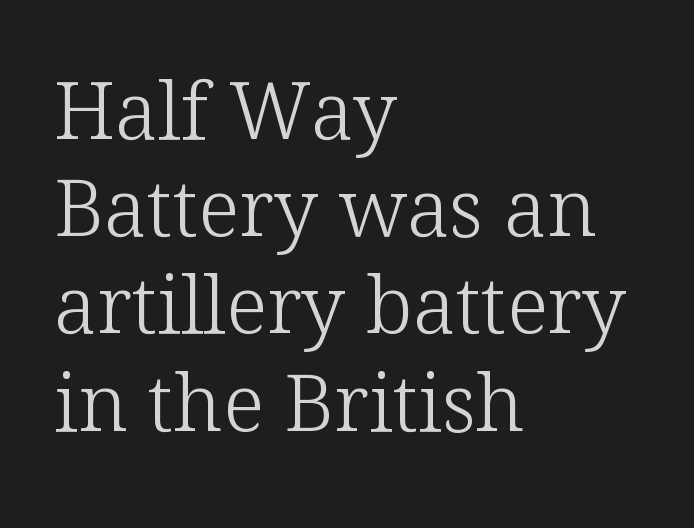
The image shows 79 px light serif type, upright; set left-aligned, line spacing 1.23x, normal letter spacing, not underlined; low stroke contrast and a medium x-height.
